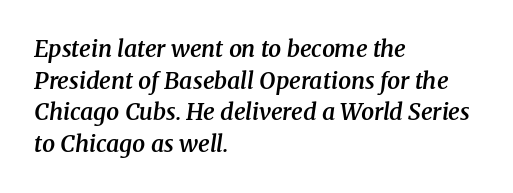
{"italic": "yes", "lean": "right", "slant_degrees": 8, "bold": "semi", "underline": "no", "align": "left", "line_spacing": "normal", "line_spacing_ratio": 1.37, "letter_spacing": "normal", "letter_spacing_em": 0.0, "glyph_px": 23}
